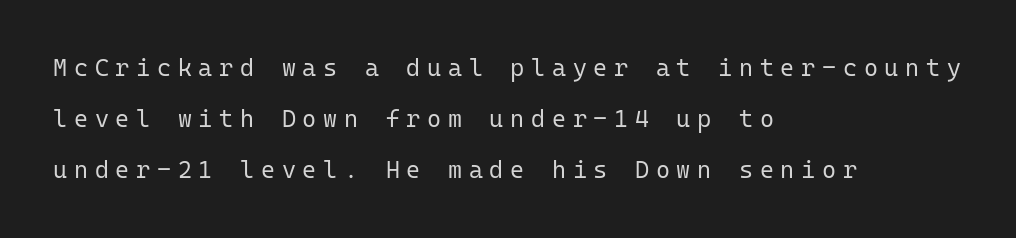
Q: Is the text bold? A: No.
Q: Is the text italic (slanted)? A: No, it is upright.
Q: Is the text underlined? A: No.
Q: How is the paragraph aligned? A: Left-aligned.
Q: Is the spacing between letters normal or unusually wide? A: Unusually wide.
Q: Is the spacing between lines tight, normal or loose? A: Loose.
